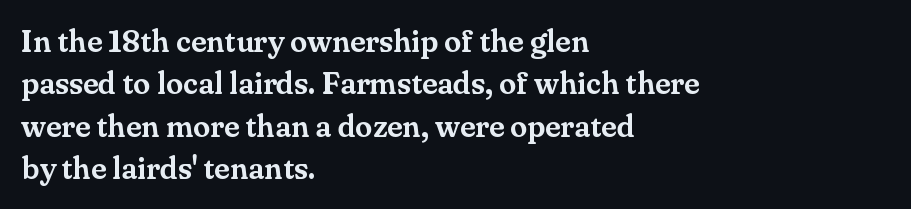
This sample has the flowing, uneven cadence of proportional lettering. If you drew a ruler down the left edge, every line would touch it. The passage shown stacks its lines at a standard gap. Type without underlining. Words appear dense and cohesive because spacing is normal.
